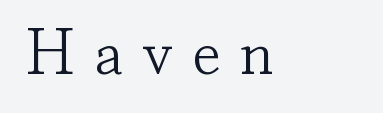
{"serif": "yes", "italic": "no", "bold": "no", "weight": "light", "width": "normal", "stroke_contrast": "low", "x_height": "small", "monospaced": "no", "underline": "no", "align": "left", "letter_spacing": "wide", "letter_spacing_em": 0.28, "glyph_px": 65}
